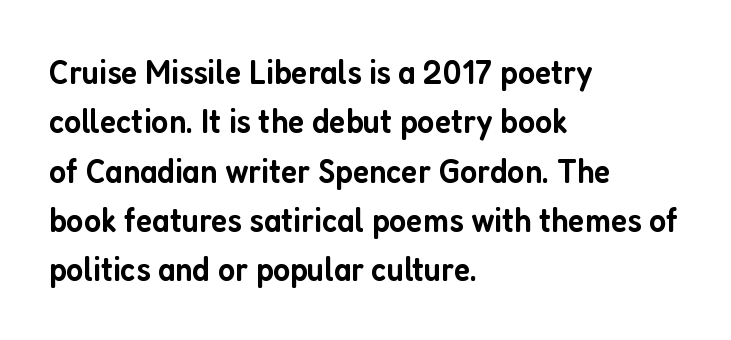
The image shows 35 px semibold, condensed sans-serif type, upright; set left-aligned, normal line spacing (1.41x), normal letter spacing, not underlined; low stroke contrast and a medium x-height.
